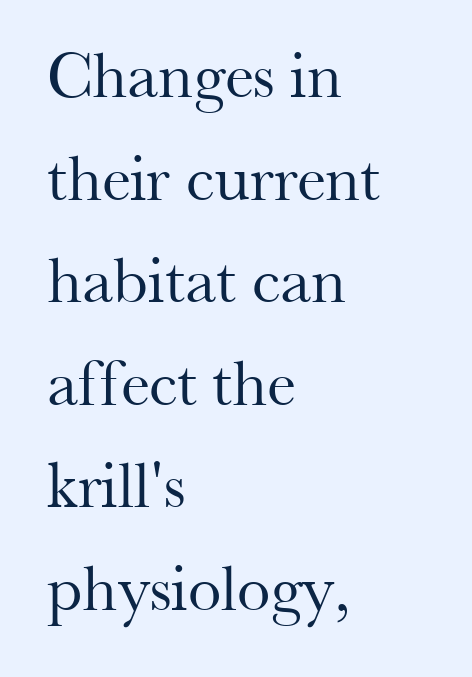
The image shows 67 px regular-weight serif type, upright; set left-aligned, normal line spacing (1.53x), normal letter spacing, not underlined; medium stroke contrast and a small x-height.
